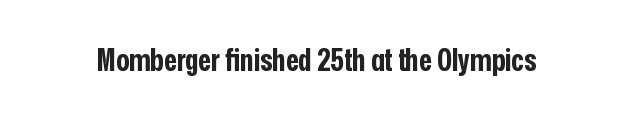
Proportional: the letters do not fall into vertical columns. Anything drawn beneath the words? Only blank space. Ordinary non-slanted type is in use. In terms of weight, the rendering is a true, heavy bold.
